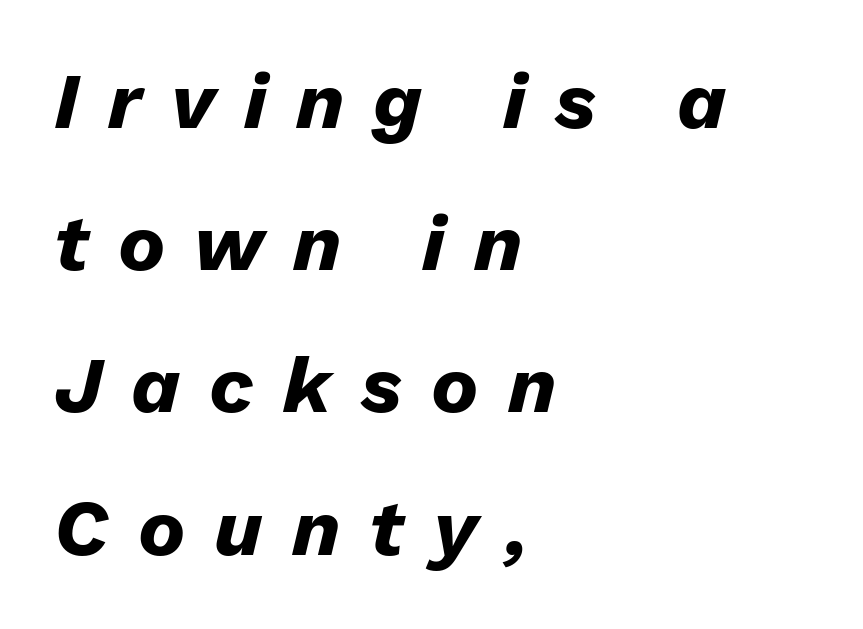
{"italic": "yes", "lean": "right", "slant_degrees": 13, "bold": "yes", "weight": "heavy", "width": "normal", "stroke_contrast": "low", "x_height": "medium", "monospaced": "no", "underline": "no", "align": "left", "line_spacing_ratio": 1.8, "letter_spacing": "wide", "letter_spacing_em": 0.37, "glyph_px": 79}
